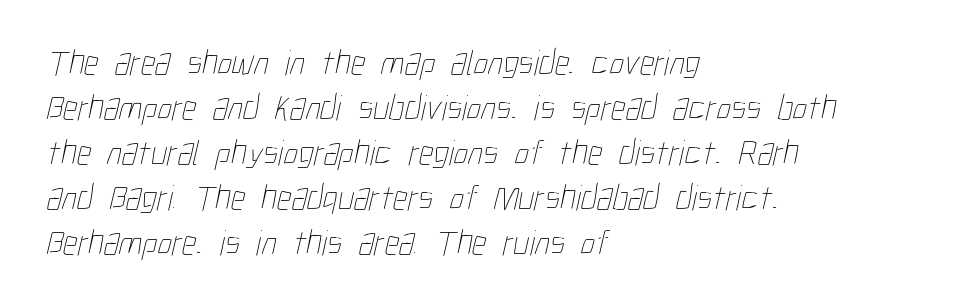
{"bold": "no", "weight": "thin", "width": "condensed", "stroke_contrast": "low", "x_height": "medium", "monospaced": "no", "underline": "no", "align": "left", "line_spacing": "normal", "line_spacing_ratio": 1.25, "letter_spacing": "normal", "letter_spacing_em": 0.0, "glyph_px": 36}
